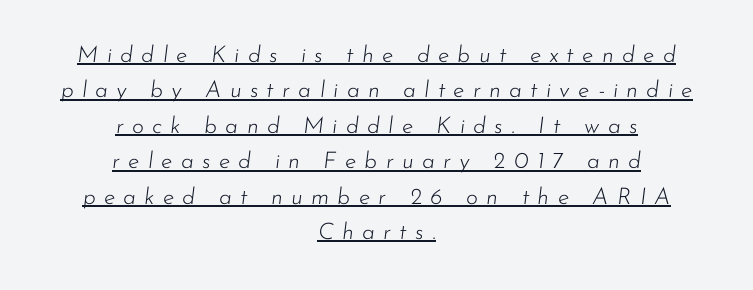
Q: Is the text bold? A: No.
Q: Is the text italic (slanted)? A: Yes, it leans right by about 7 degrees.
Q: Is the text underlined? A: Yes.
Q: How is the paragraph aligned? A: Centered.
Q: Is the spacing between letters normal or unusually wide? A: Unusually wide.
Q: Is the spacing between lines tight, normal or loose? A: Normal.
